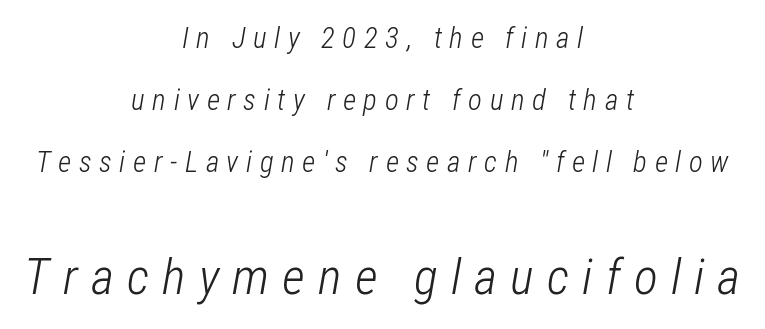
Q: Is the text bold? A: No.
Q: Is the text italic (slanted)? A: Yes, it leans right by about 12 degrees.
Q: Is the text underlined? A: No.
Q: How is the paragraph aligned? A: Centered.
Q: Is the spacing between letters normal or unusually wide? A: Unusually wide.
Q: Is the spacing between lines tight, normal or loose? A: Loose.
Q: Which block of text is set in a larger size, the first (top) or the second (bottom)? A: The second (bottom) one.
Q: Width (condensed, normal, or wide)? A: Condensed.
Q: Stroke contrast? A: Low.
Q: x-height? A: Medium.
Q: Monospaced? A: No.
